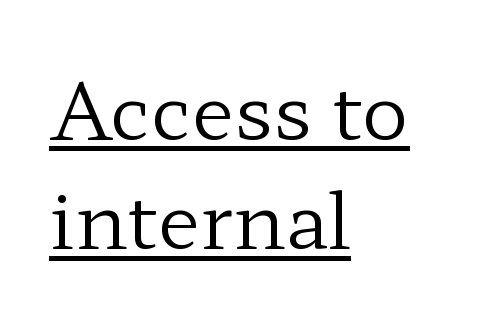
Q: Is the text bold? A: No.
Q: Is the text italic (slanted)? A: No, it is upright.
Q: Is the typeface a serif or a sans-serif typeface? A: Serif.
Q: Is the text underlined? A: Yes.
Q: How is the paragraph aligned? A: Left-aligned.
Q: Is the spacing between letters normal or unusually wide? A: Normal.
Q: Is the spacing between lines tight, normal or loose? A: Normal.
Q: Width (condensed, normal, or wide)? A: Wide.
Q: Stroke contrast? A: Low.
Q: x-height? A: Medium.
Q: Monospaced? A: No.
